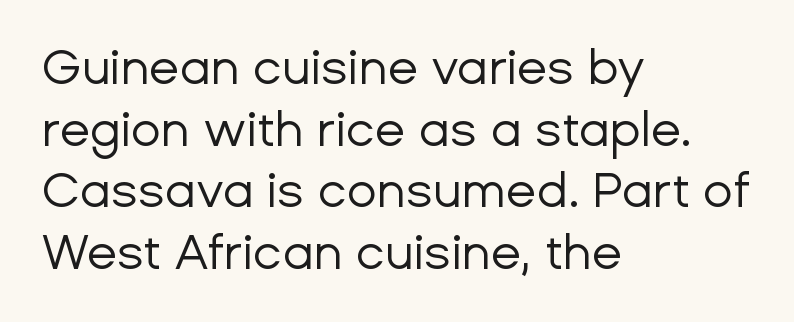
{"serif": "no", "italic": "no", "bold": "no", "weight": "regular", "width": "normal", "stroke_contrast": "low", "x_height": "medium", "monospaced": "no", "underline": "no", "align": "left", "line_spacing": "normal", "line_spacing_ratio": 1.26, "letter_spacing": "normal", "letter_spacing_em": 0.0, "glyph_px": 49}
